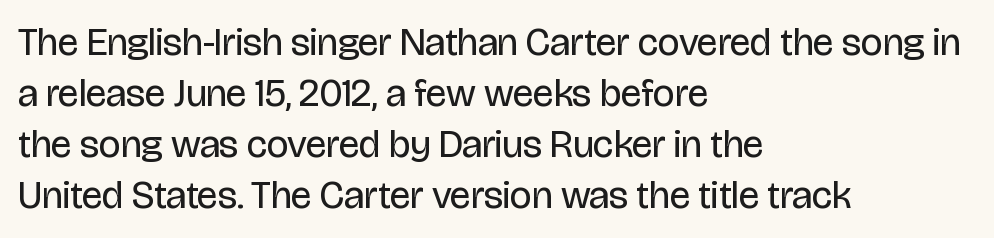
The weight would be labelled regular, book, light, or lighter still. Letter spacing: default. Check the space under the baseline: it is left empty. The setting favours the left margin, as ordinary paragraphs usually do. Characters remain perfectly vertical along every line. Character widths vary here, with narrow letters taking less room than wide ones.
